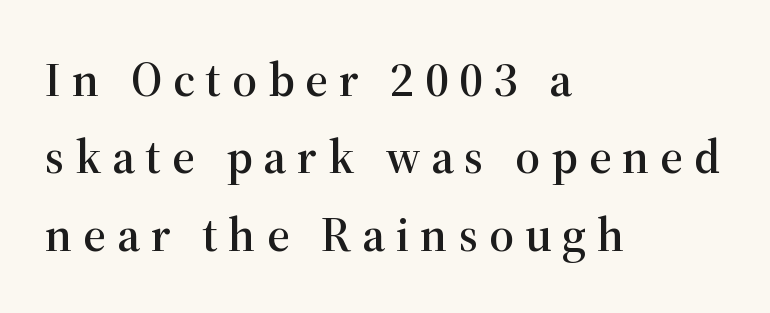
{"serif": "yes", "italic": "no", "width": "normal", "stroke_contrast": "high", "x_height": "medium", "monospaced": "no", "underline": "no", "align": "left", "line_spacing": "normal", "line_spacing_ratio": 1.58, "letter_spacing": "wide", "letter_spacing_em": 0.22, "glyph_px": 49}
